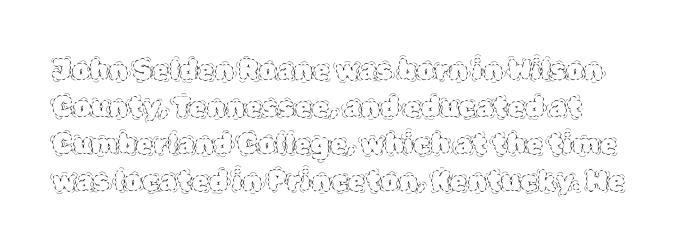
Tracking value appears to be zero — textbook default spacing. Vertical strokes here are truly vertical. Is this a fixed-width face? No — the glyphs have proportional, varying widths. Summary of weight: not heavy and not bold. Whoever set this chose a conventional vertical rhythm.
